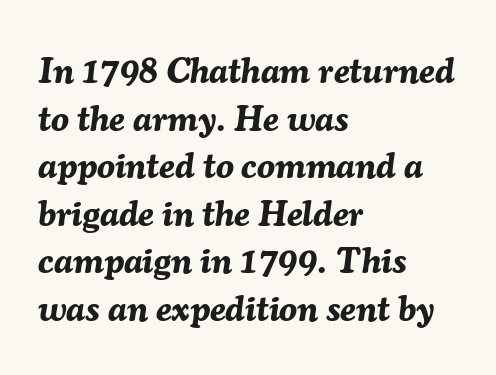
The image shows 36 px bold type, italic (leaning right); set left-aligned, normal line spacing (1.32x), normal letter spacing, not underlined; medium stroke contrast and a medium x-height.
